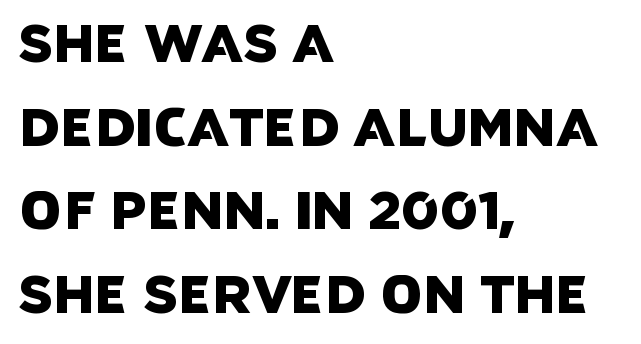
The image shows 53 px sans-serif type; set left-aligned, normal line spacing (1.58x), normal letter spacing, not underlined; low stroke contrast and a large x-height.
